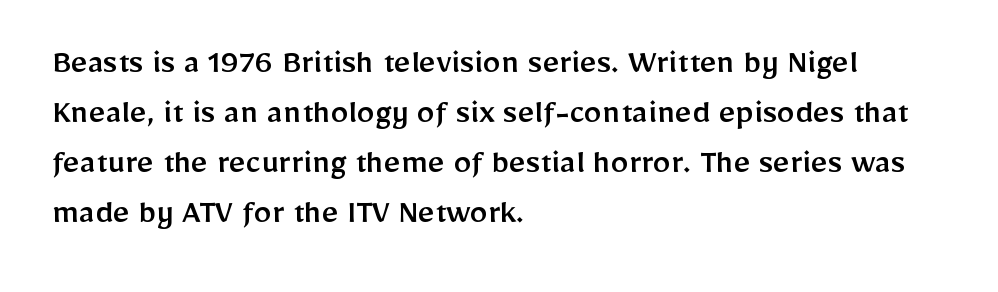
Q: Is the text italic (slanted)? A: No, it is upright.
Q: Is the typeface a serif or a sans-serif typeface? A: Sans-serif.
Q: Is the text underlined? A: No.
Q: How is the paragraph aligned? A: Left-aligned.
Q: Is the spacing between letters normal or unusually wide? A: Normal.
Q: Is the spacing between lines tight, normal or loose? A: Normal.
Q: Width (condensed, normal, or wide)? A: Normal.
Q: Stroke contrast? A: Low.
Q: x-height? A: Medium.
Q: Monospaced? A: No.
